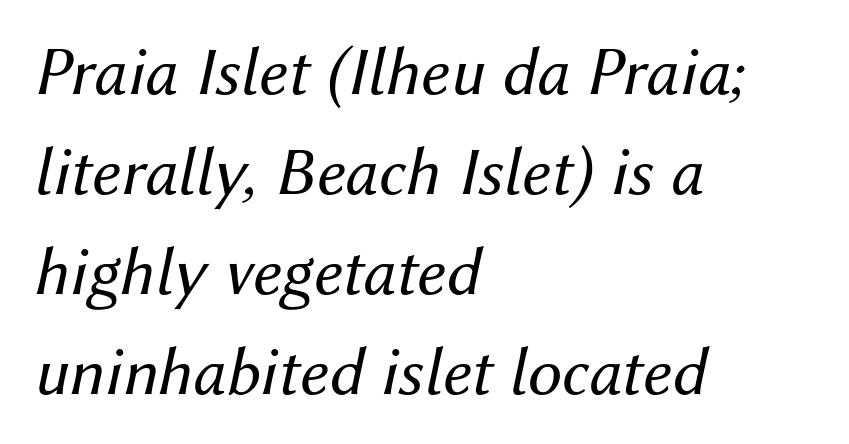
Think of a printed novel: that variable character pitch is what you see here. The type is set solid horizontally, with unmodified tracking. Line spacing here is normal. The gap between lines stays unmarked. Weight: not bold — regular or lighter.
